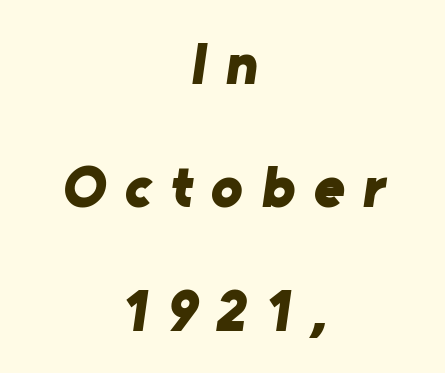
Q: Is the text bold? A: Yes.
Q: Is the typeface a serif or a sans-serif typeface? A: Sans-serif.
Q: Is the text underlined? A: No.
Q: How is the paragraph aligned? A: Centered.
Q: Is the spacing between letters normal or unusually wide? A: Unusually wide.
Q: Is the spacing between lines tight, normal or loose? A: Loose.
Q: Width (condensed, normal, or wide)? A: Normal.
Q: Stroke contrast? A: Low.
Q: x-height? A: Medium.
Q: Monospaced? A: No.
